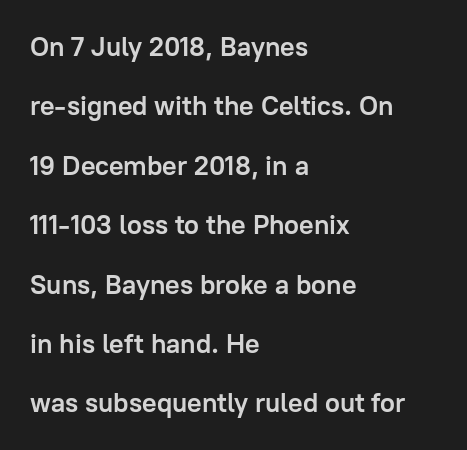
The image shows 27 px bold type, upright; set left-aligned, loose line spacing (2.2x), normal letter spacing, not underlined.
